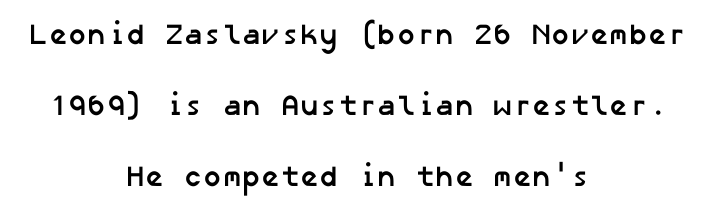
The image shows 29 px semibold sans-serif type; set centered, loose line spacing (2.44x), normal letter spacing, not underlined; low stroke contrast and a medium x-height.
